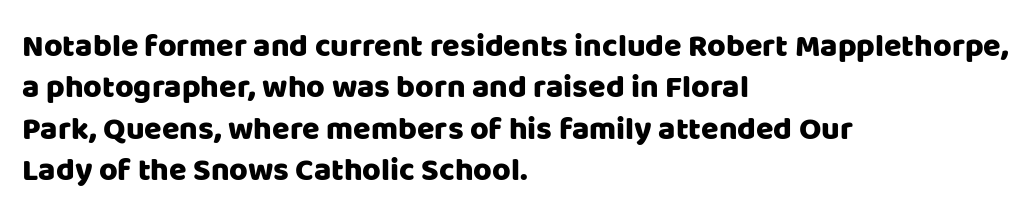
Does extra space separate the letters? No, they use regular spacing. Spacing verdict: proportional, widths tailored to each character. The passage shown stacks its lines at a standard gap. The paragraph shown leans on its left margin. Stroke terminals: plain, sans-serif. Tall strokes in this sample are plumb rather than angled.
